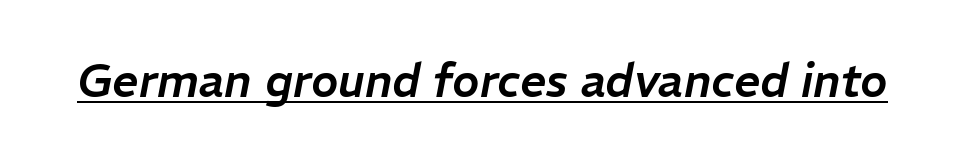
The image shows 46 px text type, italic (leaning right); set normal letter spacing, underlined; low stroke contrast and a medium x-height.
